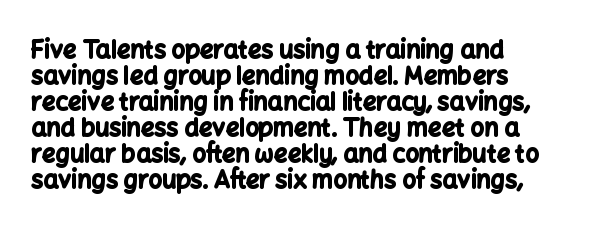
The strokes are fattened all the way to bold. The block of text is dense from top to bottom, with scant space between rows. The lines in this sample share a left origin and differ only in where they stop. Quick note: not italic, upright.
